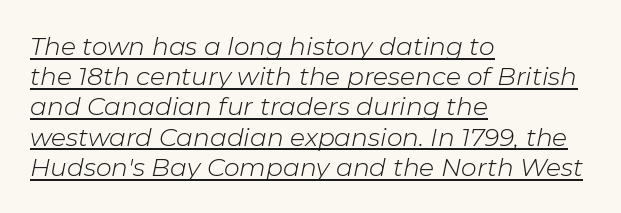
The image shows 25 px text type, italic (leaning right); set left-aligned, line spacing 1.21x, normal letter spacing, underlined.
